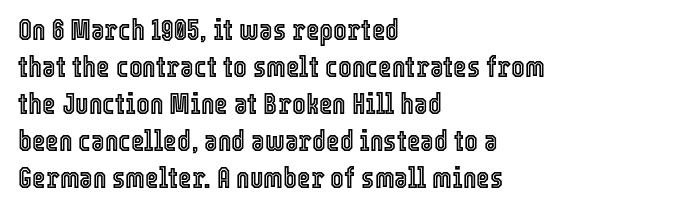
The image shows 29 px condensed type, upright; set left-aligned, normal line spacing (1.28x), normal letter spacing, not underlined; a medium x-height.
